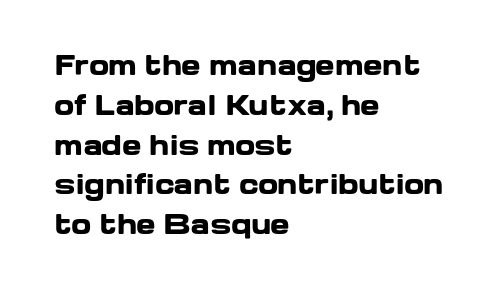
Plenty of ink on the page — the face is bold. Vertical spacing — default. Descenders hang freely into open space. All the whitespace from short lines collects on the right. This rendering leaves character spacing at its baseline value. Do the letters lean? They stand straight.
